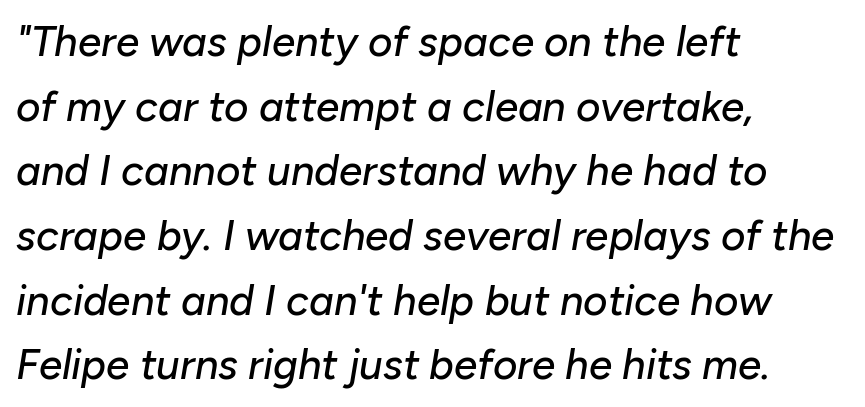
{"italic": "yes", "lean": "right", "slant_degrees": 10, "width": "normal", "stroke_contrast": "low", "x_height": "medium", "monospaced": "no", "underline": "no", "align": "left", "line_spacing": "normal", "line_spacing_ratio": 1.54, "letter_spacing": "normal", "letter_spacing_em": 0.0, "glyph_px": 42}
